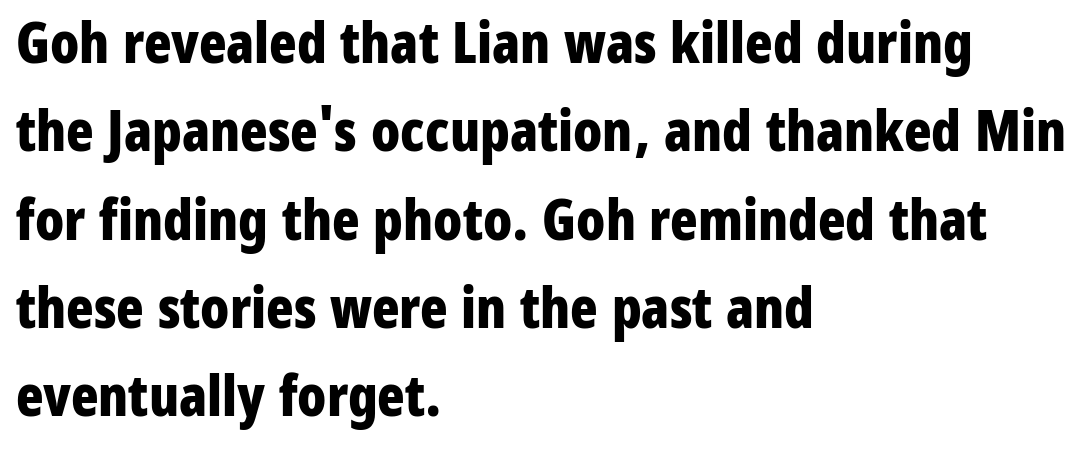
{"serif": "no", "italic": "no", "bold": "yes", "weight": "bold", "width": "condensed", "stroke_contrast": "low", "x_height": "medium", "monospaced": "no", "underline": "no", "align": "left", "line_spacing": "normal", "line_spacing_ratio": 1.55, "letter_spacing": "normal", "letter_spacing_em": 0.0, "glyph_px": 57}
